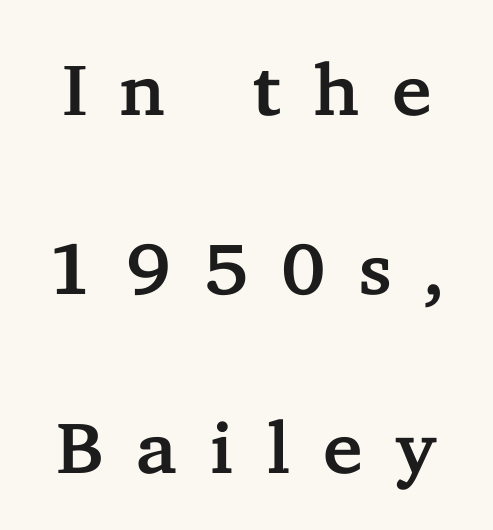
{"serif": "yes", "italic": "no", "width": "normal", "stroke_contrast": "low", "x_height": "medium", "monospaced": "no", "underline": "no", "align": "center", "line_spacing": "loose", "line_spacing_ratio": 2.45, "letter_spacing": "wide", "letter_spacing_em": 0.45, "glyph_px": 73}
